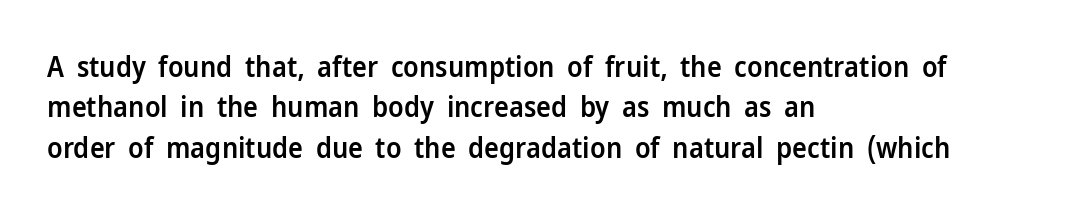
Each letter keeps its own natural width here, so spacing adapts to shape. No italicization has been applied; the sample stays upright. Each new line begins a customary step beneath the previous one. Rule under the text: the space is simply empty. Caption: standard tracking, unaltered.
